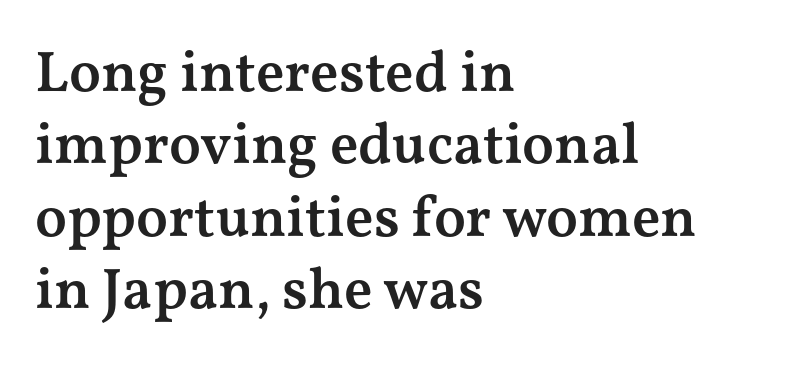
{"serif": "yes", "italic": "no", "bold": "semi", "weight": "semibold", "width": "wide", "stroke_contrast": "medium", "x_height": "medium", "monospaced": "no", "underline": "no", "align": "left", "line_spacing": "normal", "line_spacing_ratio": 1.25, "letter_spacing": "normal", "letter_spacing_em": 0.0, "glyph_px": 58}
